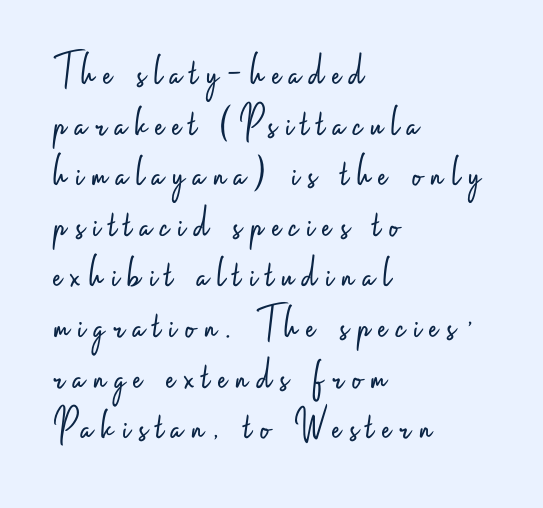
{"serif": "no", "bold": "no", "weight": "light", "width": "condensed", "stroke_contrast": "low", "x_height": "small", "monospaced": "no", "underline": "no", "align": "left", "line_spacing": "tight", "line_spacing_ratio": 1.1, "glyph_px": 46}
